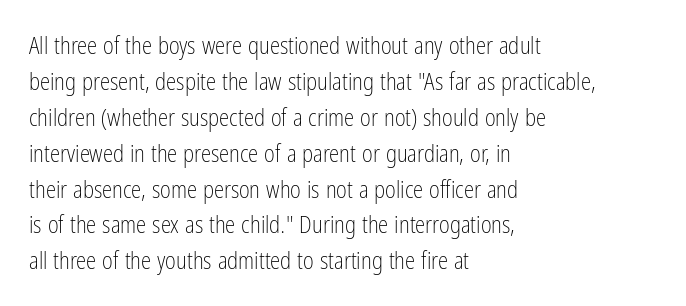
The foot of each line stays bare and open. It's the straight-up-and-down kind of type. The gaps between neighbouring characters are ordinary and unremarkable. A normal amount of white space separates one row of letters from the next. Typeset ragged right — the left edge is the straight one. Is the stroke heavy? The answer is a plain regular-or-lighter.
